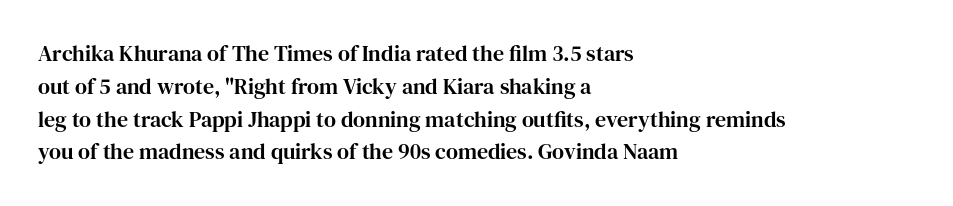
Q: Is the text italic (slanted)? A: No, it is upright.
Q: Is the text underlined? A: No.
Q: How is the paragraph aligned? A: Left-aligned.
Q: Is the spacing between letters normal or unusually wide? A: Normal.
Q: Is the spacing between lines tight, normal or loose? A: Normal.
